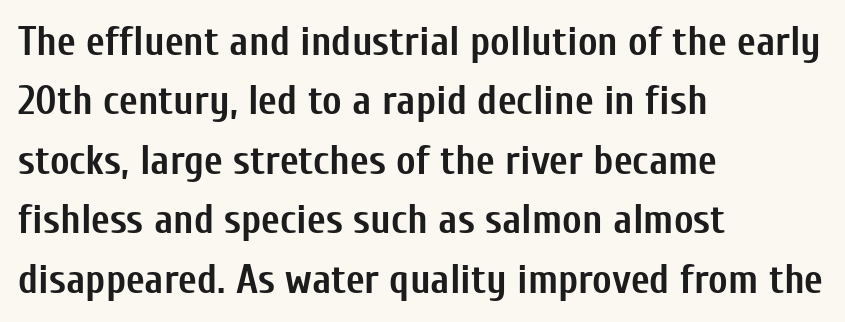
{"serif": "no", "italic": "no", "bold": "yes", "weight": "semibold", "width": "condensed", "stroke_contrast": "low", "x_height": "medium", "monospaced": "no", "underline": "no", "align": "left", "line_spacing": "normal", "line_spacing_ratio": 1.45, "letter_spacing": "normal", "letter_spacing_em": 0.0, "glyph_px": 41}
